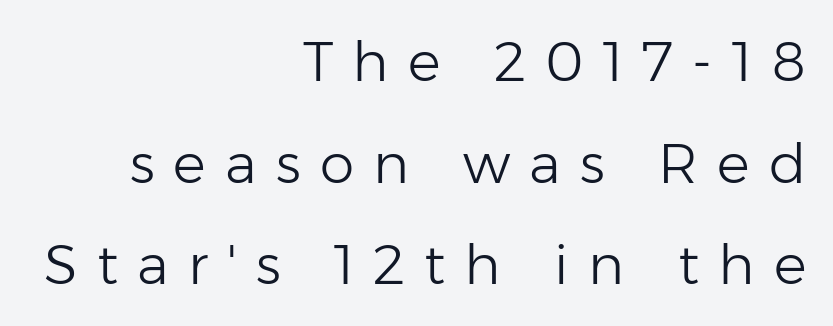
Q: Is the text bold? A: No.
Q: Is the text italic (slanted)? A: No, it is upright.
Q: Is the typeface a serif or a sans-serif typeface? A: Sans-serif.
Q: Is the text underlined? A: No.
Q: How is the paragraph aligned? A: Right-aligned.
Q: Is the spacing between letters normal or unusually wide? A: Unusually wide.
Q: Width (condensed, normal, or wide)? A: Normal.
Q: Stroke contrast? A: Low.
Q: x-height? A: Medium.
Q: Monospaced? A: No.
